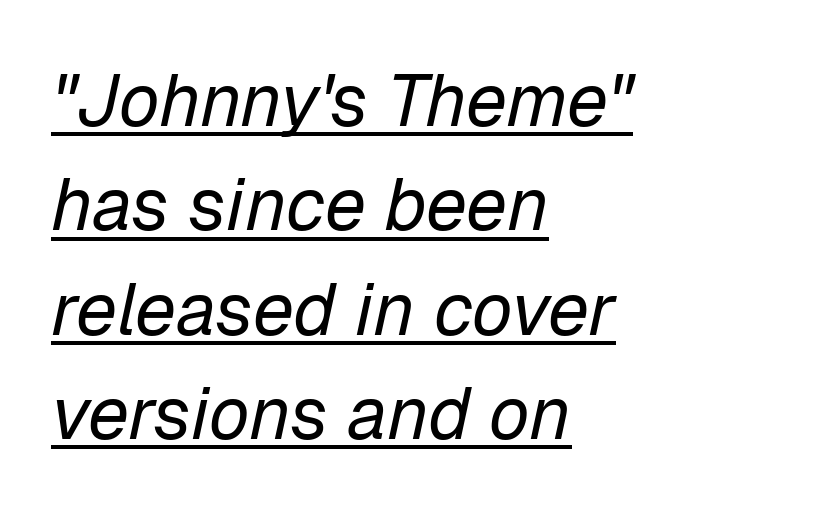
The words here are underlined. Character widths vary here, with narrow letters taking less room than wide ones. The characters are drawn with everyday or finer stroke widths. Does the lettering tilt? It does — this is italic. A classic flush-left, rag-right setting is used for this passage.
